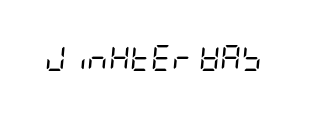
The image shows 26 px text type, italic (leaning right); set normal letter spacing, not underlined.
